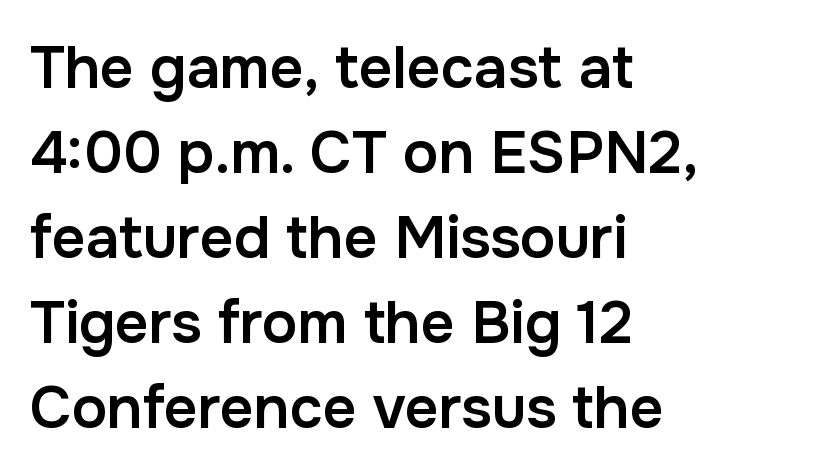
Is this a fixed-width face? No — the glyphs have proportional, varying widths. Evenly set lines give the paragraph a standard silhouette. Each letter's strokes conclude bluntly, with no projecting serifs. If you drew a line through each stem, it would be perfectly vertical. The space beneath each line is pristine and unruled. The type is set solid horizontally, with unmodified tracking.
